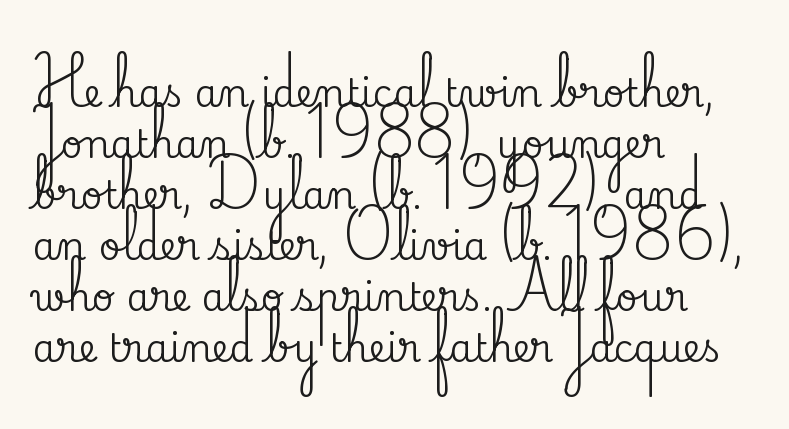
Q: Is the text italic (slanted)? A: No, it is upright.
Q: Is the typeface a serif or a sans-serif typeface? A: Serif.
Q: Is the text underlined? A: No.
Q: How is the paragraph aligned? A: Left-aligned.
Q: Is the spacing between letters normal or unusually wide? A: Normal.
Q: Is the spacing between lines tight, normal or loose? A: Normal.
Q: Width (condensed, normal, or wide)? A: Normal.
Q: Stroke contrast? A: Medium.
Q: x-height? A: Small.
Q: Monospaced? A: No.
